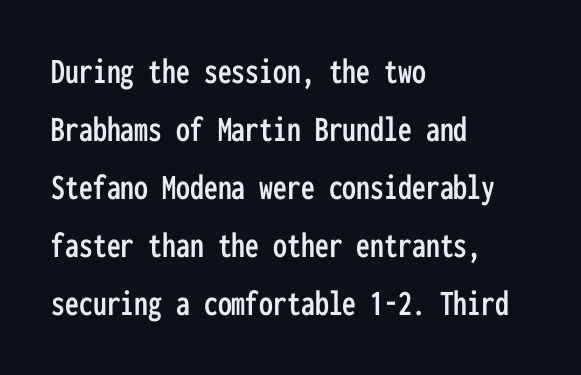
Q: Is the text italic (slanted)? A: No, it is upright.
Q: Is the typeface a serif or a sans-serif typeface? A: Sans-serif.
Q: Is the text underlined? A: No.
Q: How is the paragraph aligned? A: Left-aligned.
Q: Is the spacing between letters normal or unusually wide? A: Normal.
Q: Is the spacing between lines tight, normal or loose? A: Normal.
Q: Width (condensed, normal, or wide)? A: Condensed.
Q: Stroke contrast? A: Low.
Q: x-height? A: Medium.
Q: Monospaced? A: Yes.
